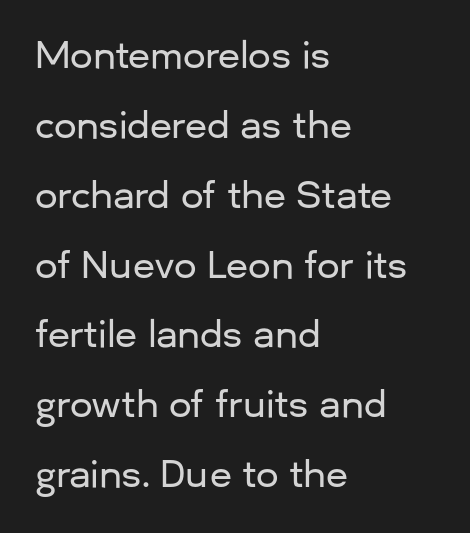
The image shows 36 px sans-serif type, upright; set left-aligned, loose line spacing (1.94x), normal letter spacing, not underlined; low stroke contrast and a medium x-height.
